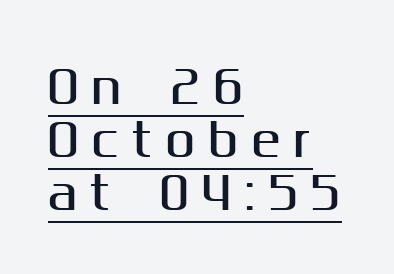
The image shows 45 px sans-serif type, upright; set left-aligned, line spacing 1.18x, unusually wide letter spacing (+0.28 em), underlined; medium stroke contrast and a medium x-height.
